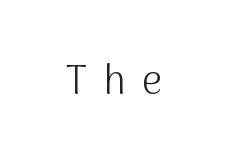
These lines were composed using upright roman letters. Is this a sans? Yes — the strokes have no serifs. Is the type heavy? It reads as light-to-regular instead. Decoration check: the copy has no underline. A typesetter would call this proportional, since set widths differ per character. The tracking jumps out immediately: characters are airy and widely separated.
